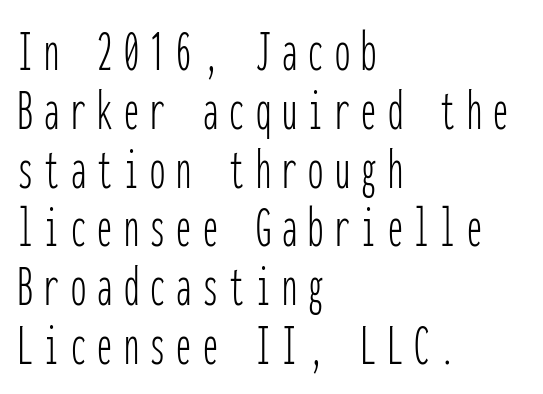
{"serif": "no", "italic": "no", "bold": "no", "weight": "thin", "width": "condensed", "stroke_contrast": "low", "x_height": "medium", "monospaced": "yes", "underline": "no", "align": "left", "line_spacing": "tight", "line_spacing_ratio": 0.98, "glyph_px": 60}
